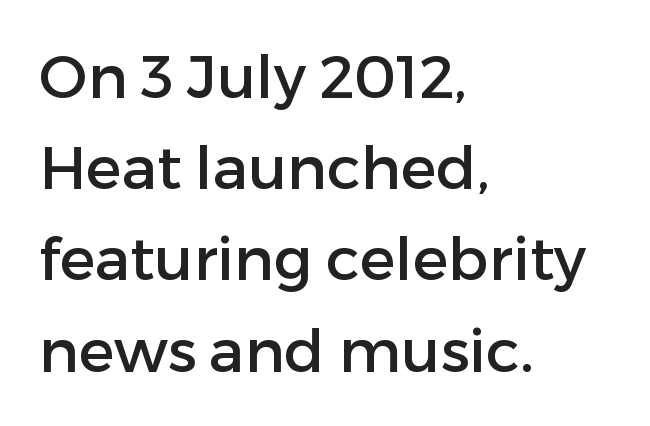
The image shows 60 px sans-serif type, upright; set left-aligned, normal line spacing (1.52x), normal letter spacing, not underlined; low stroke contrast and a medium x-height.
